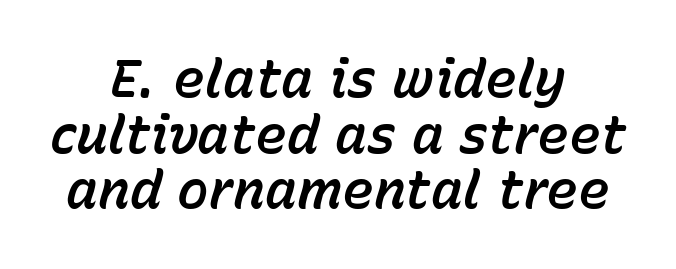
Q: Is the text italic (slanted)? A: Yes, it leans right by about 15 degrees.
Q: Is the text underlined? A: No.
Q: How is the paragraph aligned? A: Centered.
Q: Is the spacing between letters normal or unusually wide? A: Normal.
Q: Is the spacing between lines tight, normal or loose? A: Tight.
Q: Width (condensed, normal, or wide)? A: Normal.
Q: Stroke contrast? A: Low.
Q: x-height? A: Medium.
Q: Monospaced? A: No.
